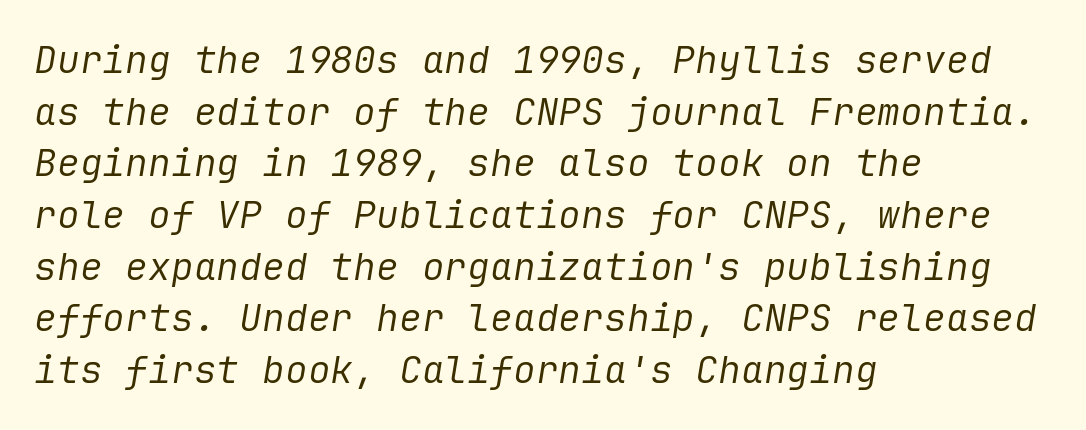
Q: Is the text bold? A: No.
Q: Is the text italic (slanted)? A: Yes, it leans right by about 9 degrees.
Q: Is the text underlined? A: No.
Q: How is the paragraph aligned? A: Left-aligned.
Q: Is the spacing between letters normal or unusually wide? A: Normal.
Q: Is the spacing between lines tight, normal or loose? A: Normal.
Q: Width (condensed, normal, or wide)? A: Normal.
Q: Stroke contrast? A: Low.
Q: x-height? A: Medium.
